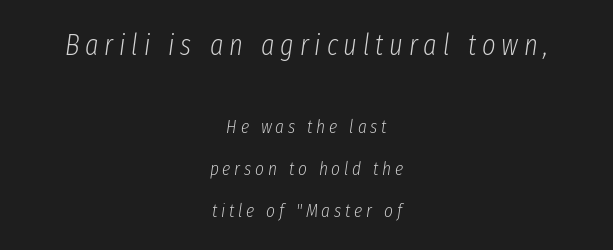
The rendering inserts visible extra space after every character. Stem width sits at or under what a default text font uses. Short and long lines alike share a common midpoint. The text carries the slant typical of an italic or oblique font. Is there much room between lines? Yes — plenty of vertical air separates them.
